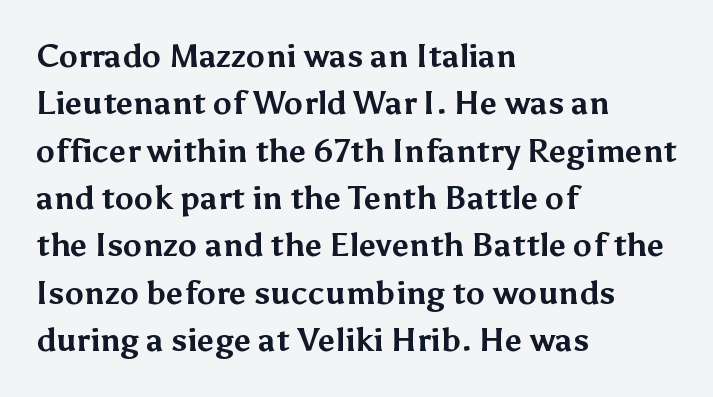
Q: Is the text bold? A: Yes.
Q: Is the text italic (slanted)? A: No, it is upright.
Q: Is the typeface a serif or a sans-serif typeface? A: Sans-serif.
Q: Is the text underlined? A: No.
Q: How is the paragraph aligned? A: Left-aligned.
Q: Is the spacing between letters normal or unusually wide? A: Normal.
Q: Is the spacing between lines tight, normal or loose? A: Normal.
Q: Width (condensed, normal, or wide)? A: Normal.
Q: Stroke contrast? A: Medium.
Q: x-height? A: Medium.
Q: Monospaced? A: No.
